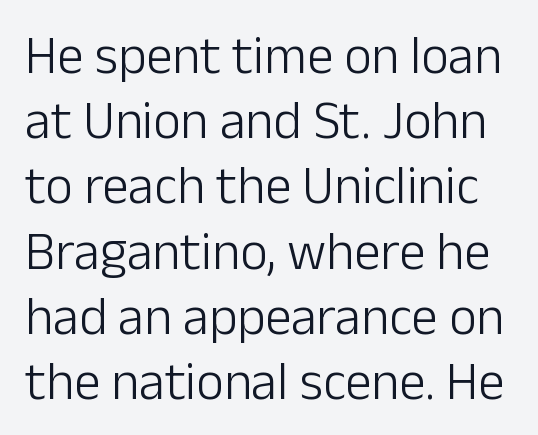
Ascenders rise straight up at ninety degrees. Type without underlining. Words appear dense and cohesive because spacing is normal. No letter is thick-stroked: the sample isn't bold.
